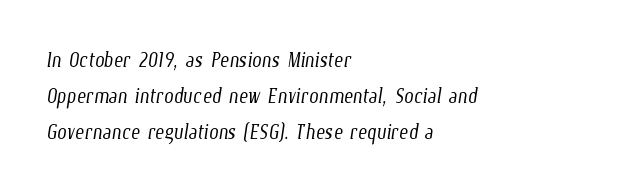
{"bold": "no", "underline": "no", "align": "left", "line_spacing": "normal", "line_spacing_ratio": 1.34, "letter_spacing": "normal", "letter_spacing_em": 0.0, "glyph_px": 27}
